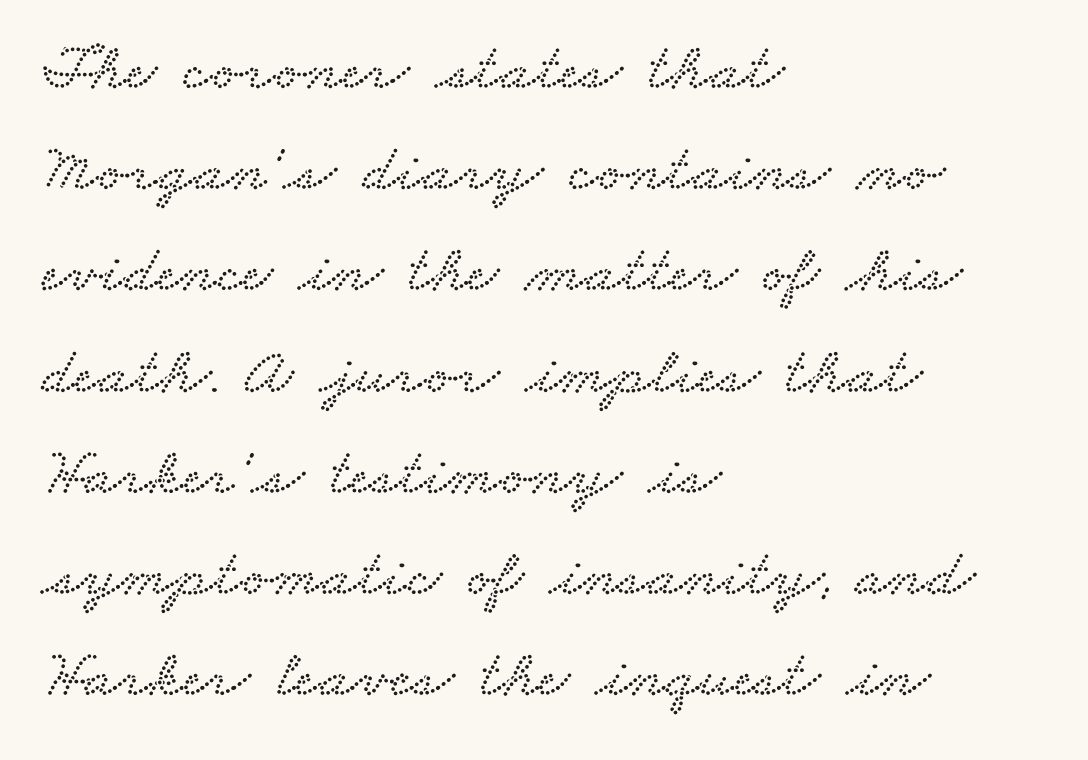
{"serif": "yes", "width": "wide", "stroke_contrast": "low", "x_height": "small", "monospaced": "no", "underline": "no", "align": "left", "line_spacing": "normal", "line_spacing_ratio": 1.51, "letter_spacing": "normal", "letter_spacing_em": 0.0, "glyph_px": 67}
